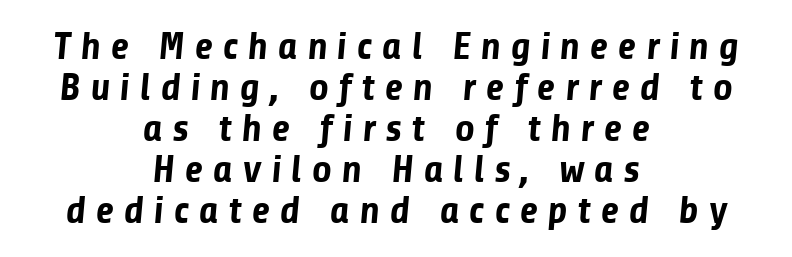
{"serif": "no", "bold": "yes", "weight": "bold", "width": "normal", "stroke_contrast": "low", "x_height": "medium", "monospaced": "no", "underline": "no", "align": "center", "line_spacing": "tight", "line_spacing_ratio": 1.05, "letter_spacing": "wide", "letter_spacing_em": 0.24, "glyph_px": 39}
